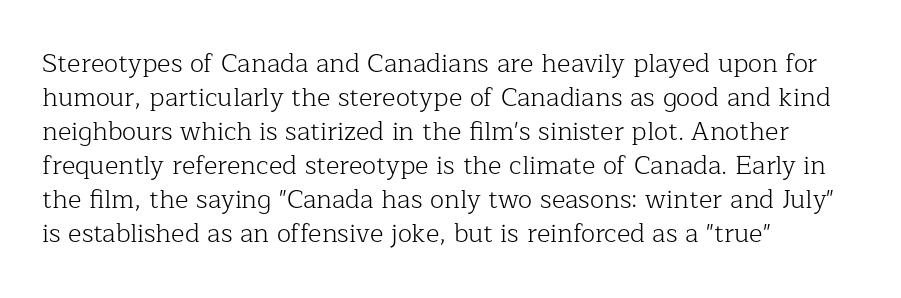
The image shows 26 px text type, upright; set left-aligned, normal line spacing (1.31x), normal letter spacing, not underlined.
